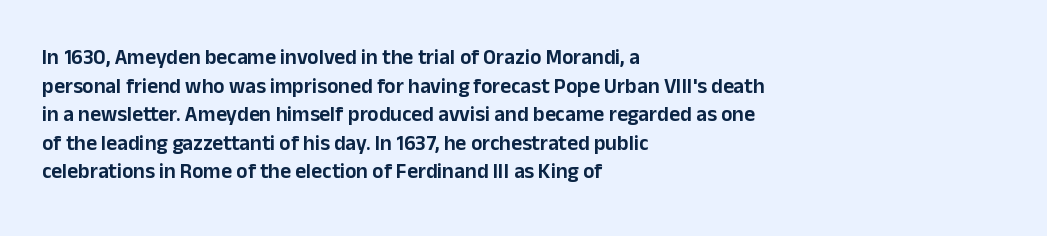
Q: Is the text italic (slanted)? A: No, it is upright.
Q: Is the text underlined? A: No.
Q: How is the paragraph aligned? A: Left-aligned.
Q: Is the spacing between letters normal or unusually wide? A: Normal.
Q: Is the spacing between lines tight, normal or loose? A: Normal.
